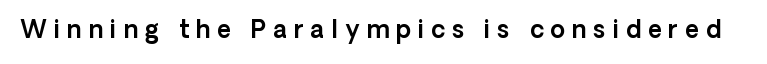
The image shows 24 px text type, upright; set unusually wide letter spacing (+0.29 em), not underlined.
